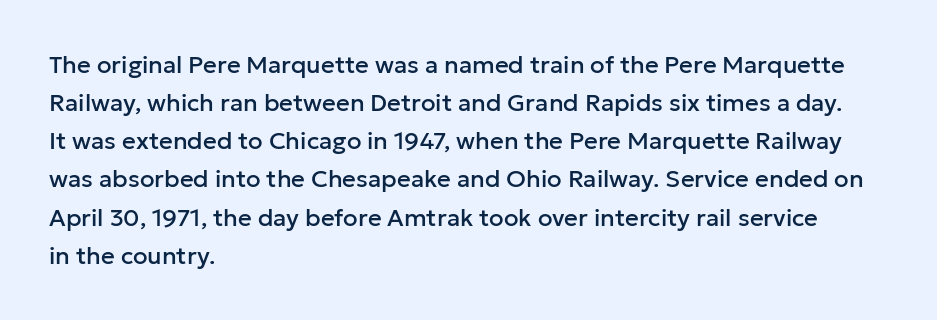
The image shows 24 px text type, upright; set left-aligned, normal line spacing (1.59x), normal letter spacing, not underlined.
